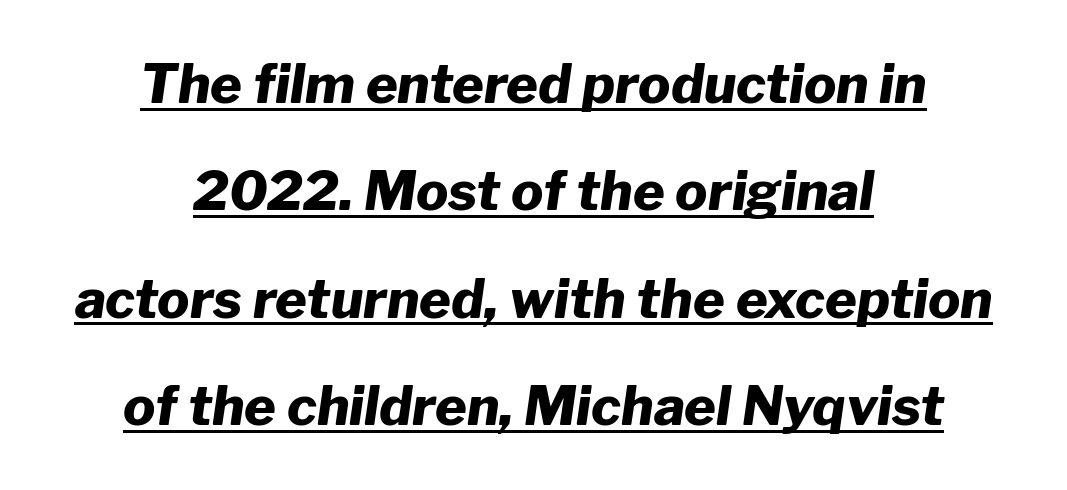
{"italic": "yes", "lean": "right", "slant_degrees": 8, "bold": "yes", "weight": "heavy", "width": "normal", "stroke_contrast": "low", "x_height": "medium", "monospaced": "no", "underline": "yes", "align": "center", "line_spacing": "loose", "line_spacing_ratio": 1.99, "letter_spacing": "normal", "letter_spacing_em": 0.0, "glyph_px": 54}
